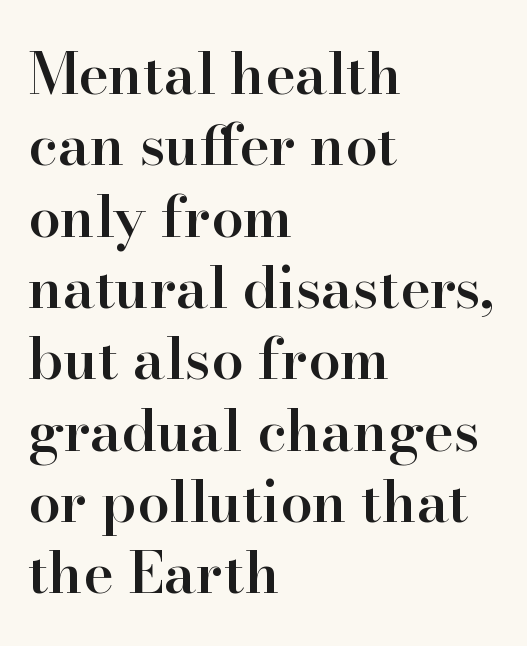
The specimen reads as upright at a glance. Look at the tracking — it's just the regular setting, nothing added. Plain, unruled lines of type. Notice how the passage keeps a crisp vertical edge on the left only.
